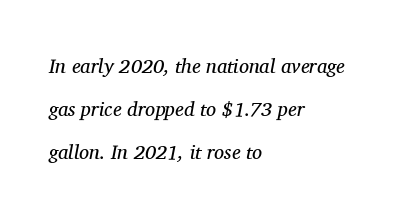
{"italic": "yes", "lean": "right", "slant_degrees": 11, "bold": "no", "underline": "no", "align": "left", "line_spacing": "loose", "line_spacing_ratio": 2.16, "letter_spacing": "normal", "letter_spacing_em": 0.0, "glyph_px": 20}
